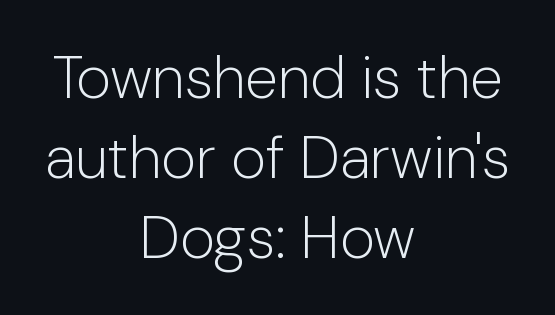
Default kerning and tracking; the words read as compact shapes. Looks like regular typesetting: each glyph gets only the width it needs. This is sans-serif lettering, the kind often seen on screens and signage. Rule under the text: the space is simply empty. The weight would be labelled regular, book, light, or lighter still. Ascenders rise straight up at ninety degrees.
